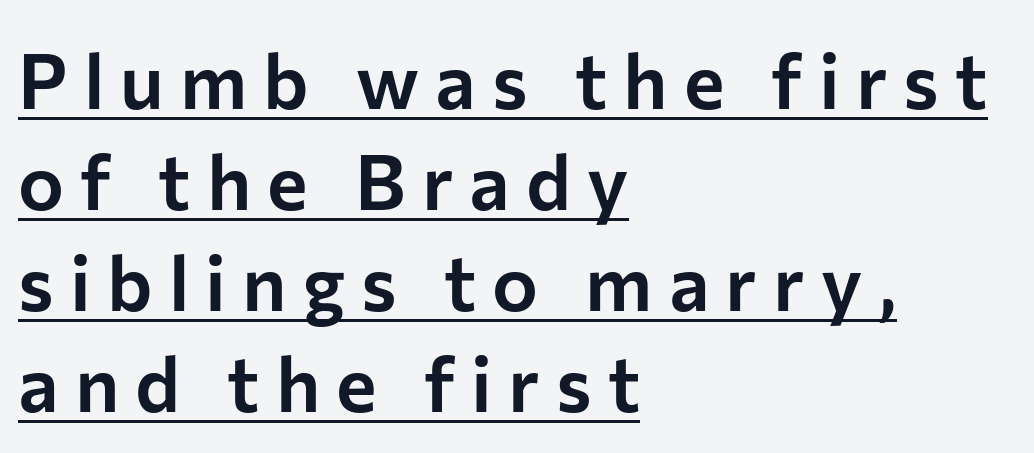
Q: Is the text italic (slanted)? A: No, it is upright.
Q: Is the typeface a serif or a sans-serif typeface? A: Sans-serif.
Q: Is the text underlined? A: Yes.
Q: How is the paragraph aligned? A: Left-aligned.
Q: Is the spacing between letters normal or unusually wide? A: Unusually wide.
Q: Is the spacing between lines tight, normal or loose? A: Normal.
Q: Width (condensed, normal, or wide)? A: Normal.
Q: Stroke contrast? A: Low.
Q: x-height? A: Medium.
Q: Monospaced? A: No.
